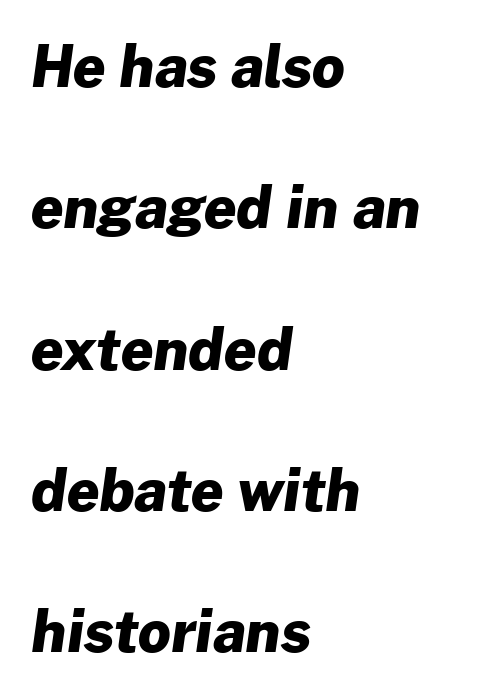
Descenders hang freely into open space. Type style note: lacks serifs. The tracking reads as untouched default to a designer's eye. Is this a fixed-width face? No — the glyphs have proportional, varying widths. The rendering uses a bold face; every stroke is thick and dark.
